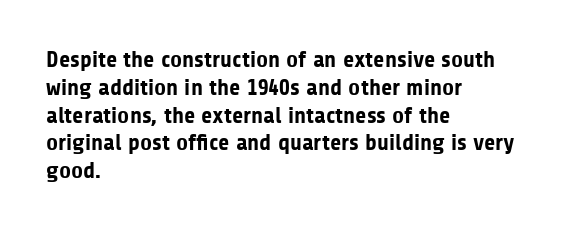
{"italic": "no", "bold": "yes", "underline": "no", "align": "left", "line_spacing_ratio": 1.21, "letter_spacing": "normal", "letter_spacing_em": 0.0, "glyph_px": 23}
